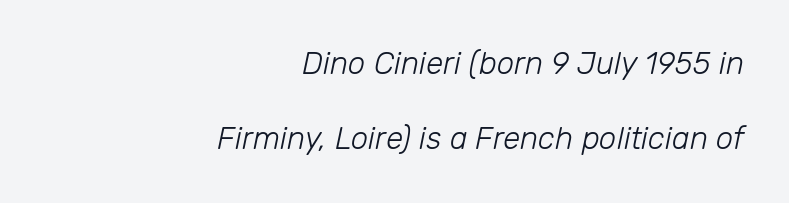
The image shows 31 px light type, italic (leaning right); set right-aligned, loose line spacing (2.43x), normal letter spacing, not underlined; low stroke contrast and a medium x-height.
